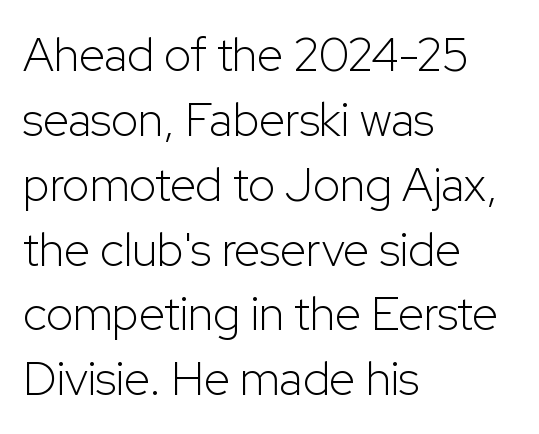
{"serif": "no", "italic": "no", "bold": "no", "weight": "light", "width": "normal", "stroke_contrast": "low", "x_height": "medium", "monospaced": "no", "underline": "no", "align": "left", "line_spacing": "normal", "line_spacing_ratio": 1.38, "letter_spacing": "normal", "letter_spacing_em": 0.0, "glyph_px": 47}
